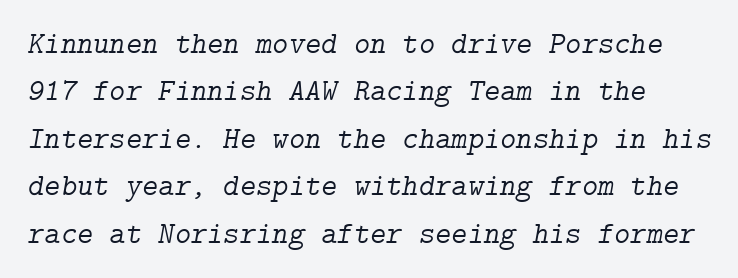
The glyphs are unaccompanied by any horizontal stroke below them. When letters slant like this, we call the style italic. In terms of letterspacing, this is plain default setting. Rows of type keep a routine distance in the vertical direction.
